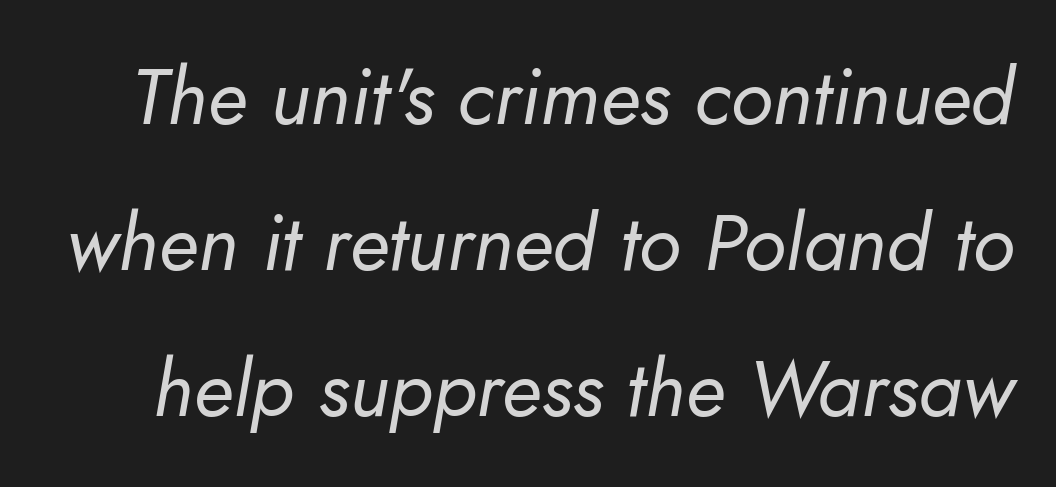
Q: Is the text bold? A: No.
Q: Is the text italic (slanted)? A: Yes, it leans right by about 10 degrees.
Q: Is the text underlined? A: No.
Q: Is the spacing between letters normal or unusually wide? A: Normal.
Q: Width (condensed, normal, or wide)? A: Normal.
Q: Stroke contrast? A: Low.
Q: x-height? A: Small.
Q: Monospaced? A: No.
